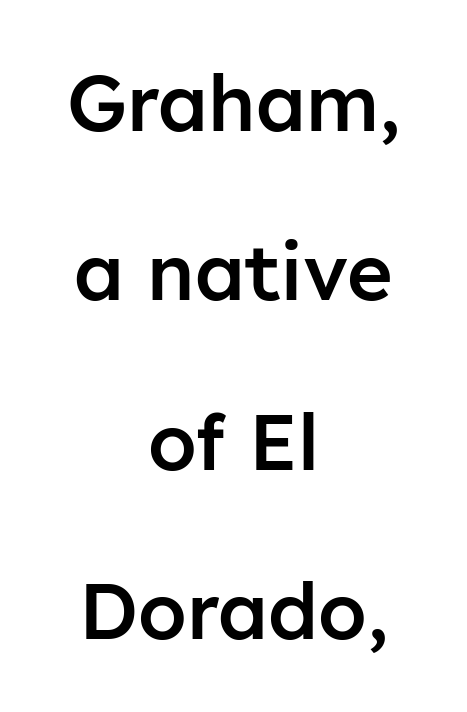
Q: Is the text bold? A: Semi-bold.
Q: Is the text italic (slanted)? A: No, it is upright.
Q: Is the typeface a serif or a sans-serif typeface? A: Sans-serif.
Q: Is the text underlined? A: No.
Q: How is the paragraph aligned? A: Centered.
Q: Is the spacing between letters normal or unusually wide? A: Normal.
Q: Is the spacing between lines tight, normal or loose? A: Loose.
Q: Width (condensed, normal, or wide)? A: Normal.
Q: Stroke contrast? A: Low.
Q: x-height? A: Medium.
Q: Monospaced? A: No.
